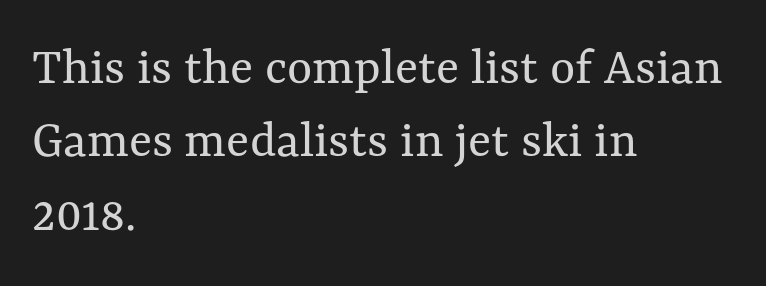
The face looks like a standard text weight, possibly lighter. A typesetter would mark this as roman, not italic. Characters follow at the spacing the type designer built in. Left-aligned paragraph, ragged on the right. A clean baseline with only descenders dipping below it.
